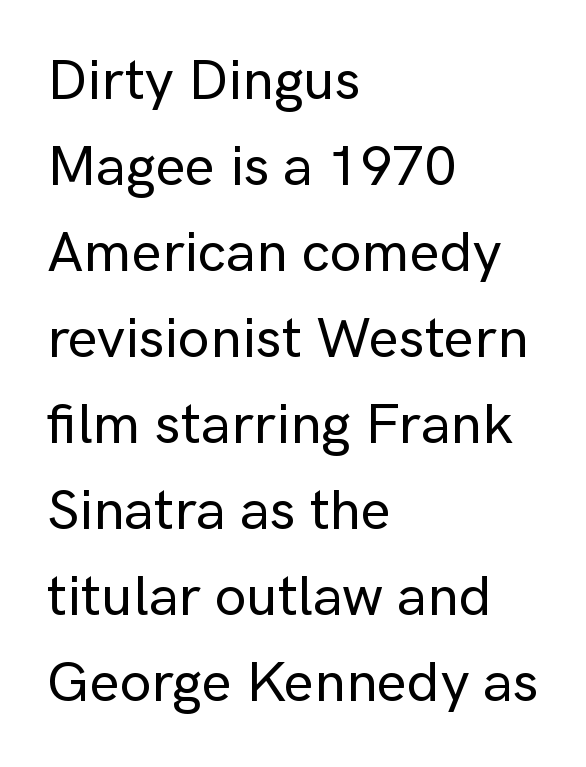
Any mark beneath the type? The region is blank. This sample uses plain, unmodified letter spacing. These lines are rendered in a variable-pitch font. Do the letters lean? They stand straight. The type family on display is of the sans-serif kind.
